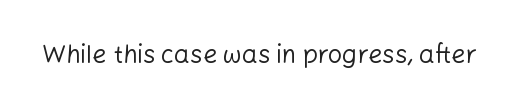
{"italic": "no", "bold": "no", "underline": "no", "letter_spacing": "normal", "letter_spacing_em": 0.0, "glyph_px": 25}
